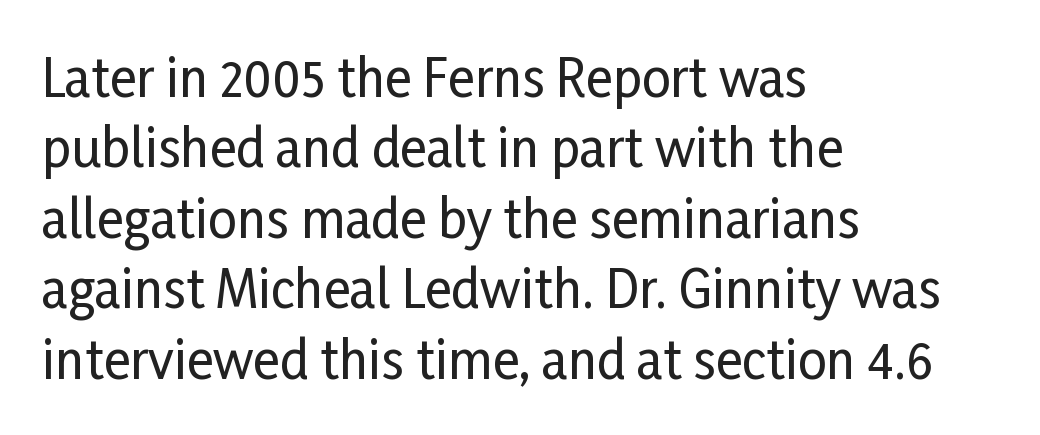
The image shows 51 px condensed sans-serif type, upright; set left-aligned, normal line spacing (1.38x), normal letter spacing, not underlined; low stroke contrast and a medium x-height.
